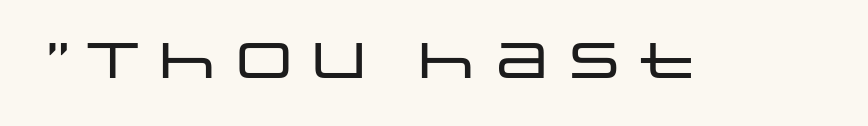
{"serif": "no", "italic": "no", "width": "wide", "stroke_contrast": "low", "x_height": "large", "monospaced": "no", "underline": "no", "letter_spacing": "normal", "letter_spacing_em": 0.0, "glyph_px": 50}
